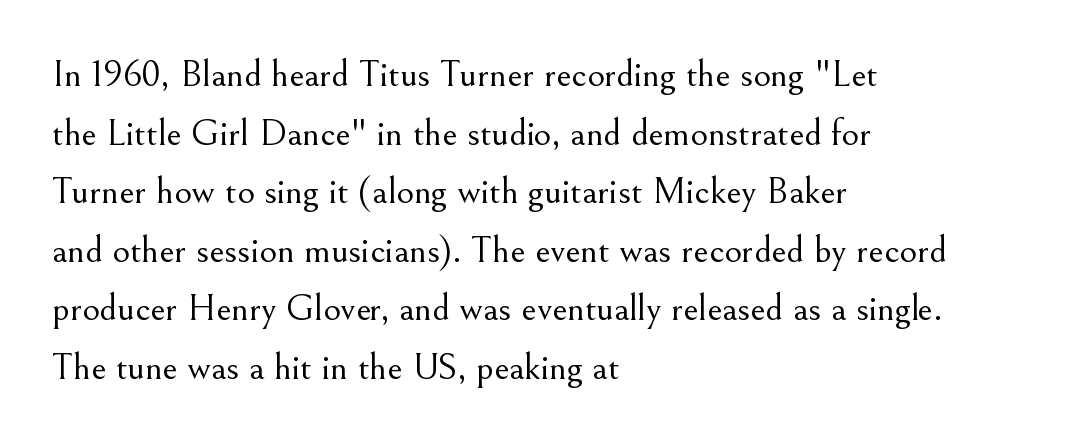
The image shows 38 px light serif type, upright; set left-aligned, normal line spacing (1.54x), normal letter spacing, not underlined; medium stroke contrast and a small x-height.
